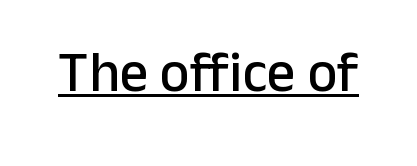
{"serif": "no", "italic": "no", "width": "normal", "stroke_contrast": "low", "x_height": "medium", "monospaced": "no", "underline": "yes", "letter_spacing": "normal", "letter_spacing_em": 0.0, "glyph_px": 57}
